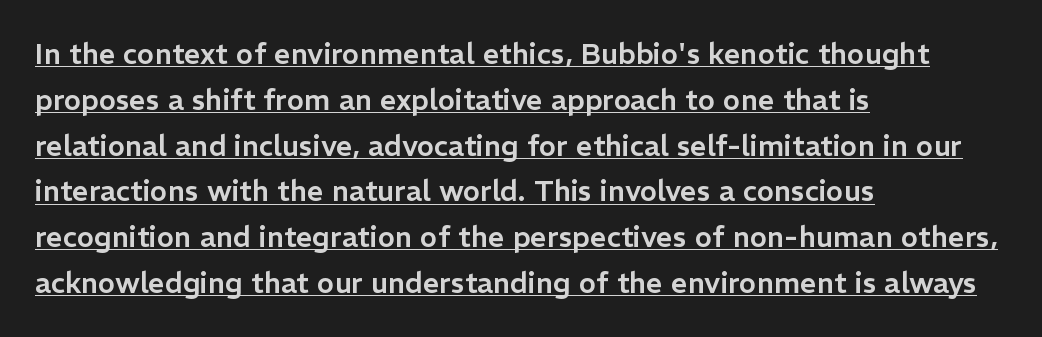
{"serif": "no", "italic": "no", "width": "normal", "stroke_contrast": "low", "x_height": "medium", "monospaced": "no", "underline": "yes", "align": "left", "line_spacing": "normal", "line_spacing_ratio": 1.58, "letter_spacing": "normal", "letter_spacing_em": 0.0, "glyph_px": 29}
